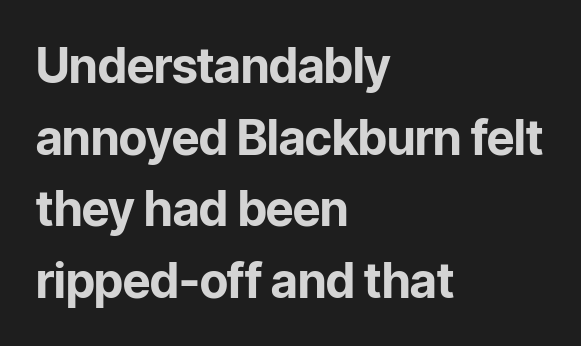
Line spacing here is normal. Tracking value appears to be zero — textbook default spacing. One-word summary of the alignment: left. A full-strength bold gives these letters their thick strokes.
